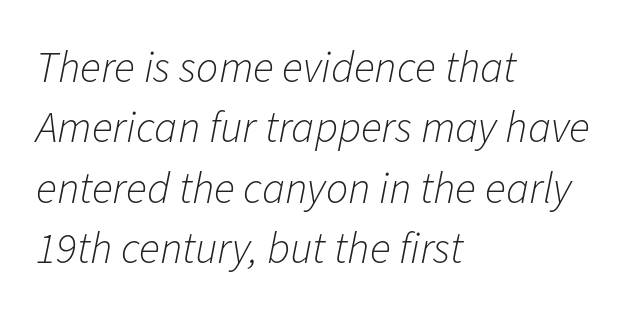
The image shows 44 px light type, italic (leaning right); set left-aligned, normal line spacing (1.37x), normal letter spacing, not underlined; low stroke contrast and a medium x-height.
